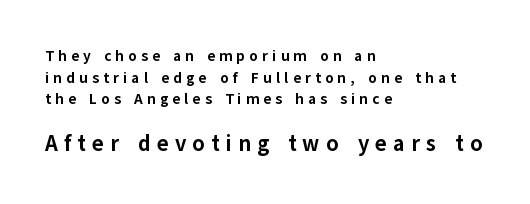
The image shows 22 px bold type, upright; set left-aligned, normal line spacing (1.45x), unusually wide letter spacing (+0.28 em), not underlined; the second (bottom) block is 1.47x larger.
